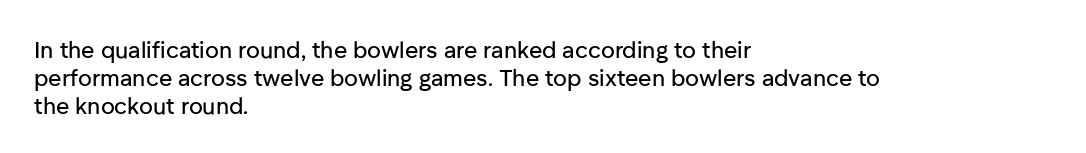
The image shows 23 px text type, upright; set left-aligned, line spacing 1.21x, normal letter spacing, not underlined.
